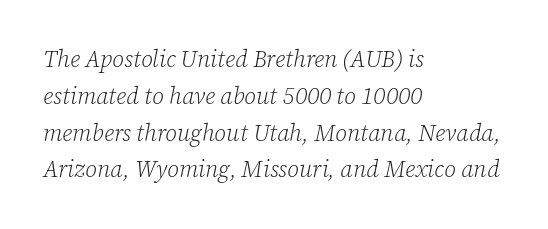
Q: Is the text bold? A: No.
Q: Is the text italic (slanted)? A: Yes, it leans right by about 12 degrees.
Q: Is the text underlined? A: No.
Q: How is the paragraph aligned? A: Left-aligned.
Q: Is the spacing between letters normal or unusually wide? A: Normal.
Q: Is the spacing between lines tight, normal or loose? A: Normal.
